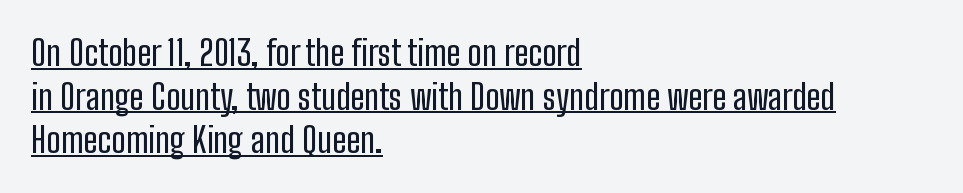
Underlining? Definitely there. Note: no serifs on the glyphs. The setting favours the left margin, as ordinary paragraphs usually do. The face used here is rendered with its standard letterfit. The letters stand upright; this is a roman face.
